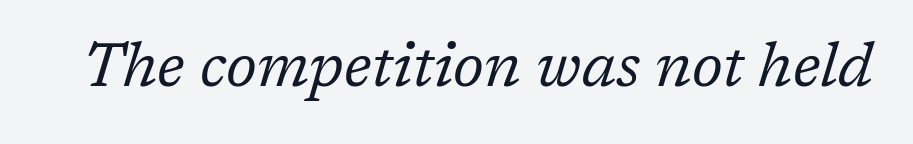
Honestly, the letter spacing is just normal — you wouldn't notice it. Designer's note — italics engaged. No letter is thick-stroked: the sample isn't bold. The letters advance in unequal steps, a hallmark of proportional type. The font family rendered here belongs to the serif group.
